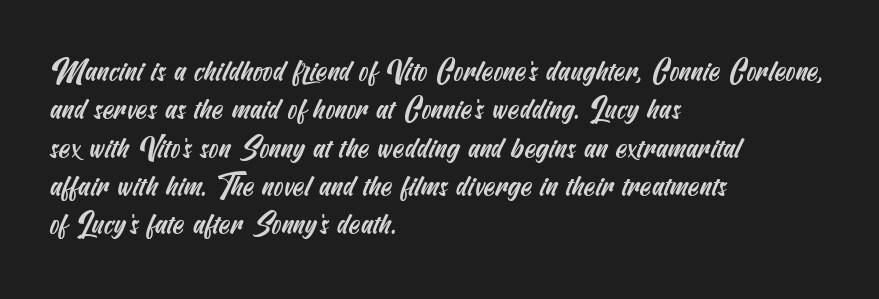
{"serif": "no", "width": "condensed", "stroke_contrast": "medium", "x_height": "small", "underline": "no", "align": "left", "line_spacing": "normal", "line_spacing_ratio": 1.32, "letter_spacing": "normal", "letter_spacing_em": 0.0, "glyph_px": 29}
